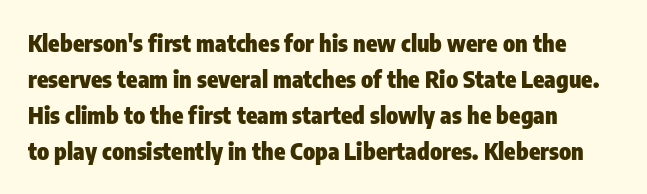
The line-height multiplier appears to be the usual default. Plain, unruled lines of type. The type is set solid horizontally, with unmodified tracking. Horizontal alignment here is leftward, the default for most running prose. Does the weight exceed regular? Yes, all the way to bold.
